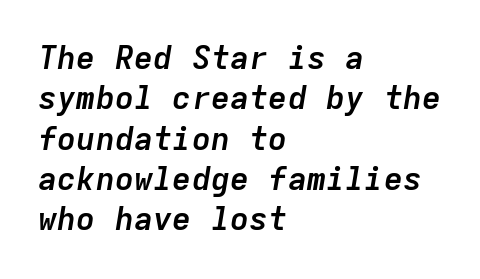
Q: Is the text bold? A: Yes.
Q: Is the text italic (slanted)? A: Yes, it leans right by about 9 degrees.
Q: Is the text underlined? A: No.
Q: How is the paragraph aligned? A: Left-aligned.
Q: Is the spacing between letters normal or unusually wide? A: Normal.
Q: Is the spacing between lines tight, normal or loose? A: Normal.
Q: Width (condensed, normal, or wide)? A: Normal.
Q: Stroke contrast? A: Low.
Q: x-height? A: Medium.
Q: Monospaced? A: Yes.
